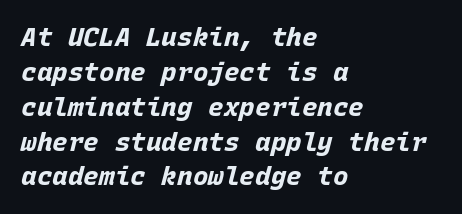
The image shows 26 px bold type, italic (leaning right); set left-aligned, normal line spacing (1.34x), normal letter spacing, not underlined.
